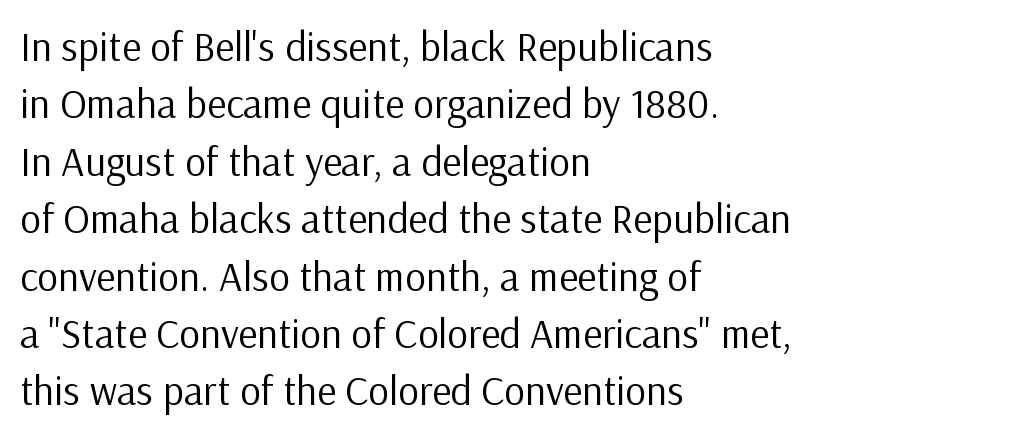
{"serif": "no", "italic": "no", "bold": "no", "weight": "regular", "width": "normal", "stroke_contrast": "low", "x_height": "medium", "monospaced": "no", "underline": "no", "align": "left", "line_spacing": "normal", "line_spacing_ratio": 1.4, "letter_spacing": "normal", "letter_spacing_em": 0.0, "glyph_px": 41}
